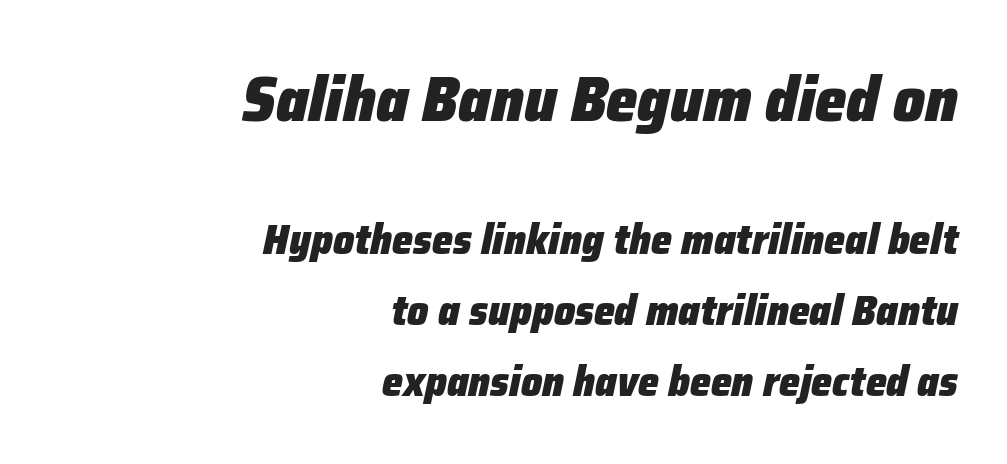
These words are printed bold, with thick strokes throughout. Honestly, the letter spacing is just normal — you wouldn't notice it. Does the copy run flush right? Yes — the right margin is perfectly even. Here the first block reads like a headline and the second like body copy.
